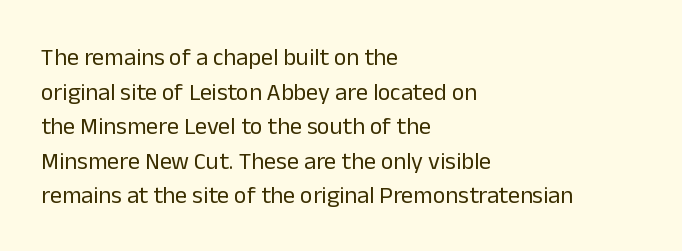
Regarding leading, the lines here are spaced in the standard way. The letters look calm and open, with moderate or lighter stems. Layout note: lines flush left. The rendering keeps characters at their native spacing. The lettering stays uniformly vertical, giving the passage a roman look. Underline: absent.
